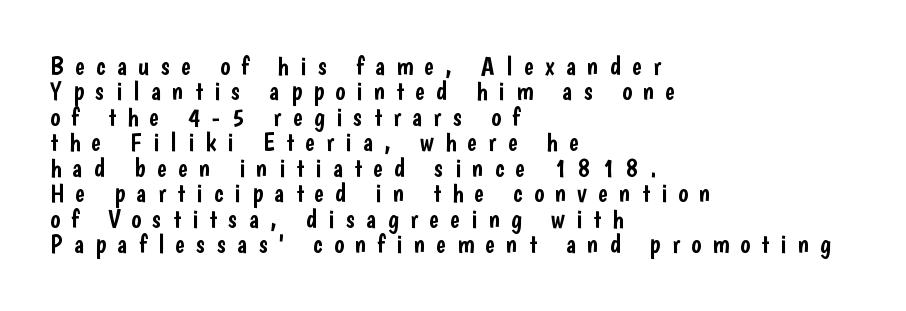
The image shows 26 px text type, upright; set left-aligned, tight line spacing (0.98x), unusually wide letter spacing (+0.44 em), not underlined.
